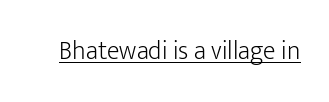
Q: Is the text bold? A: No.
Q: Is the text italic (slanted)? A: No, it is upright.
Q: Is the text underlined? A: Yes.
Q: Is the spacing between letters normal or unusually wide? A: Normal.
